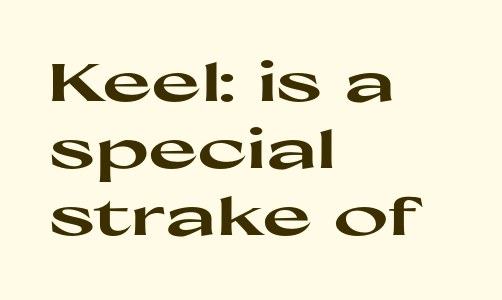
{"serif": "no", "italic": "no", "bold": "yes", "weight": "heavy", "width": "wide", "stroke_contrast": "high", "x_height": "medium", "monospaced": "no", "underline": "no", "align": "left", "line_spacing": "normal", "line_spacing_ratio": 1.26, "letter_spacing": "normal", "letter_spacing_em": 0.0, "glyph_px": 53}
